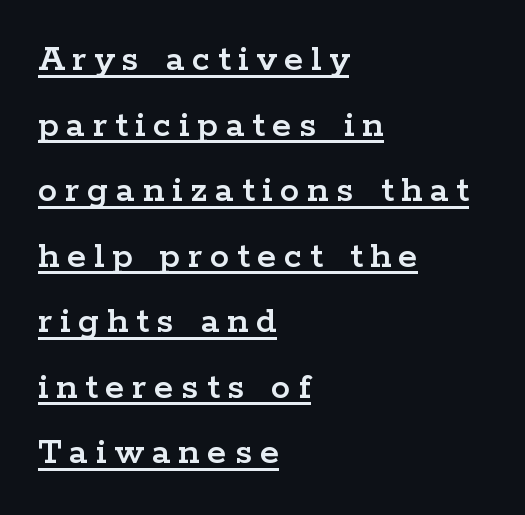
{"serif": "yes", "italic": "no", "width": "wide", "stroke_contrast": "low", "x_height": "medium", "monospaced": "no", "underline": "yes", "align": "left", "line_spacing": "normal", "line_spacing_ratio": 1.68, "letter_spacing": "wide", "letter_spacing_em": 0.2, "glyph_px": 39}
